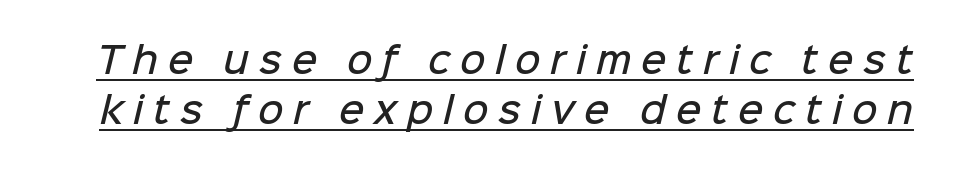
Honestly, the row spacing looks completely unremarkable. Emphasis by weight is partial: semibold. Substantial extra tracking has been applied to these lines. No feet cap the strokes, marking this as sans-serif type. Proportional: the letters do not fall into vertical columns.
